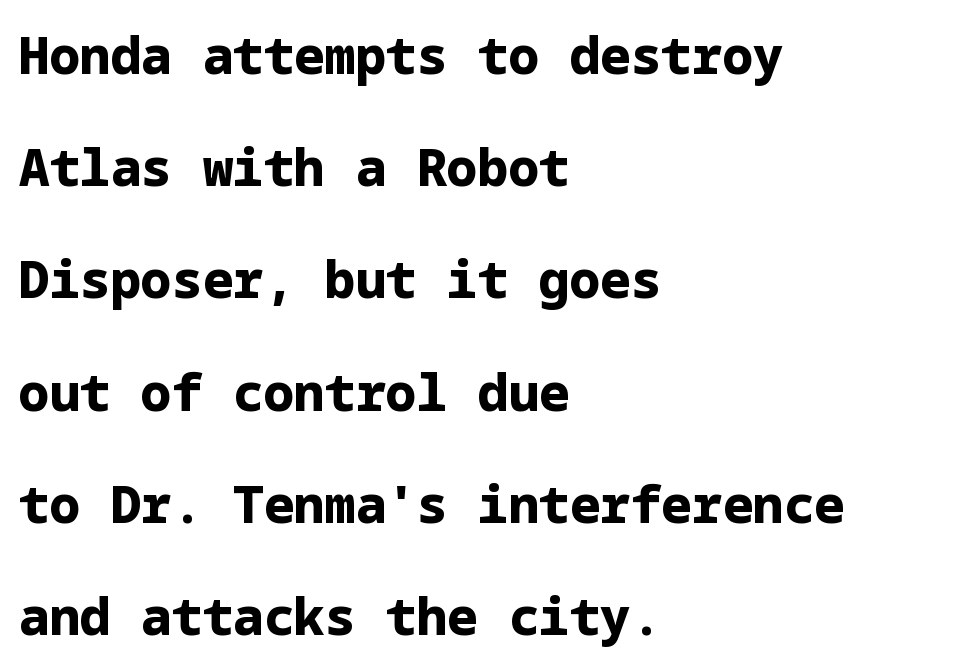
The image shows 51 px bold sans-serif type, upright; set left-aligned, loose line spacing (2.2x), normal letter spacing, not underlined; low stroke contrast and a medium x-height.
